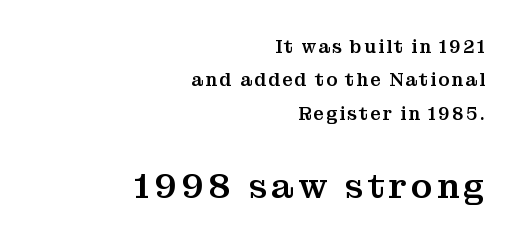
The image shows 35 px serif type, upright; set right-aligned, line spacing 1.85x, not underlined; the second (bottom) block is 1.94x larger; medium stroke contrast and a medium x-height.
